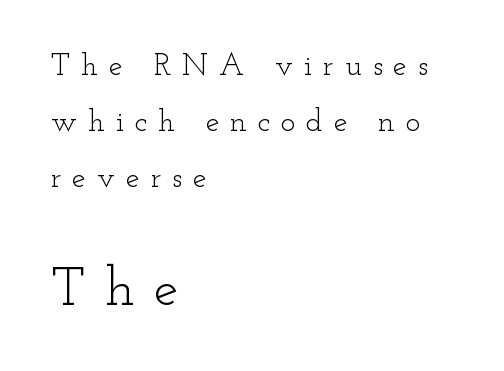
Q: Is the text bold? A: No.
Q: Is the text italic (slanted)? A: No, it is upright.
Q: Is the typeface a serif or a sans-serif typeface? A: Serif.
Q: Is the text underlined? A: No.
Q: How is the paragraph aligned? A: Left-aligned.
Q: Is the spacing between letters normal or unusually wide? A: Unusually wide.
Q: Which block of text is set in a larger size, the first (top) or the second (bottom)? A: The second (bottom) one.
Q: Width (condensed, normal, or wide)? A: Wide.
Q: Stroke contrast? A: Low.
Q: x-height? A: Small.
Q: Monospaced? A: No.
